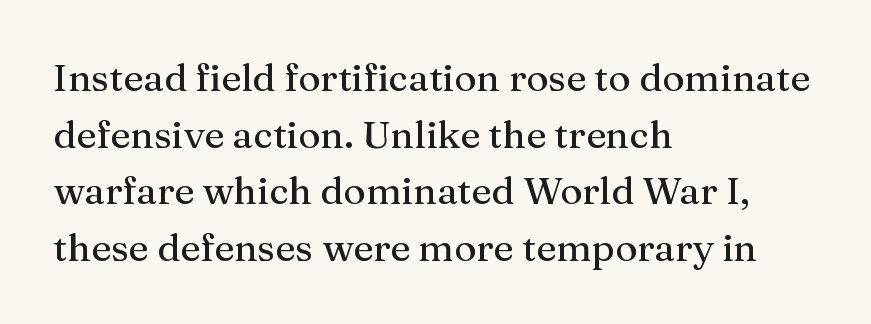
The designer left line spacing at the default. Words float on clear page, feet unadorned. The face used here is proportionally spaced, like ordinary book or web type. The compositor pushed each line to the left boundary. What kind of face is this? One with serifs. In terms of letterspacing, this is plain default setting.
